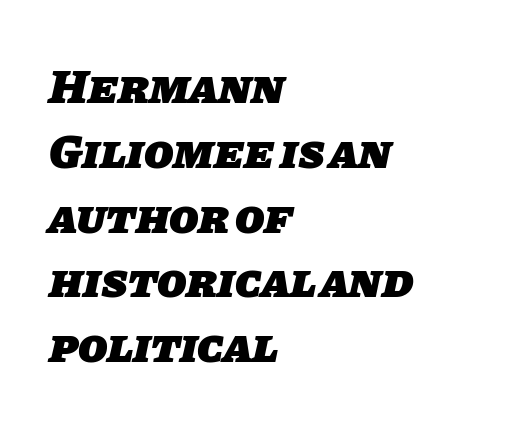
{"bold": "yes", "weight": "heavy", "width": "normal", "stroke_contrast": "low", "x_height": "large", "monospaced": "no", "underline": "no", "align": "left", "line_spacing": "normal", "line_spacing_ratio": 1.35, "letter_spacing": "normal", "letter_spacing_em": 0.0, "glyph_px": 48}
